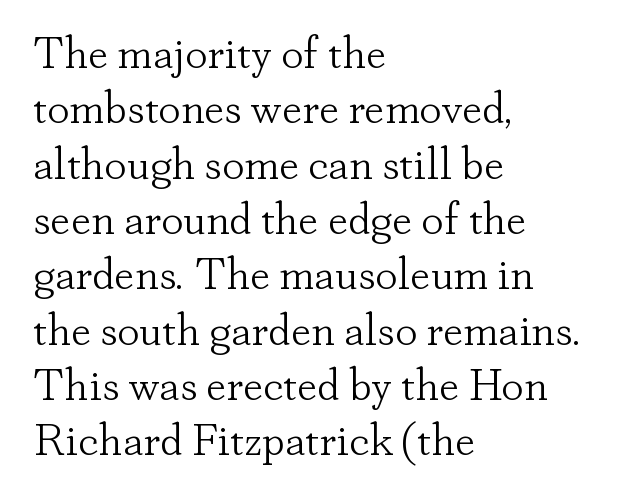
The image shows 45 px light serif type, upright; set left-aligned, line spacing 1.23x, normal letter spacing, not underlined; low stroke contrast and a small x-height.
